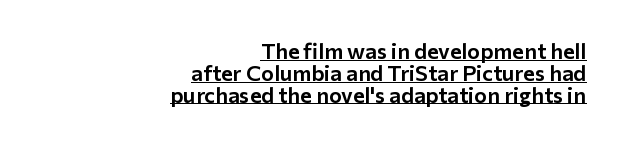
Q: Is the text italic (slanted)? A: No, it is upright.
Q: Is the text underlined? A: Yes.
Q: How is the paragraph aligned? A: Right-aligned.
Q: Is the spacing between letters normal or unusually wide? A: Normal.
Q: Is the spacing between lines tight, normal or loose? A: Tight.
